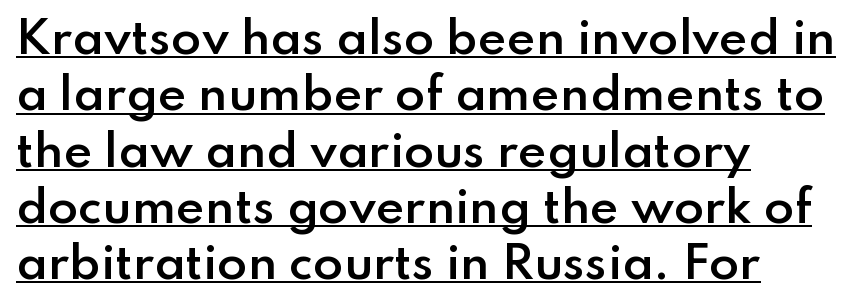
{"serif": "no", "italic": "no", "bold": "semi", "weight": "semibold", "width": "normal", "stroke_contrast": "low", "x_height": "small", "monospaced": "no", "underline": "yes", "align": "left", "line_spacing": "normal", "line_spacing_ratio": 1.28, "letter_spacing": "normal", "letter_spacing_em": 0.0, "glyph_px": 44}
